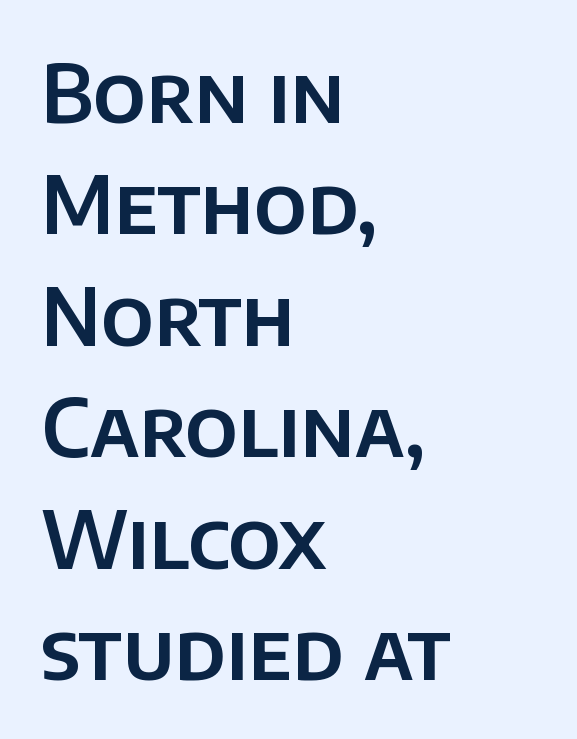
The image shows 79 px sans-serif type, upright; set left-aligned, normal line spacing (1.41x), normal letter spacing, not underlined; low stroke contrast and a large x-height.
